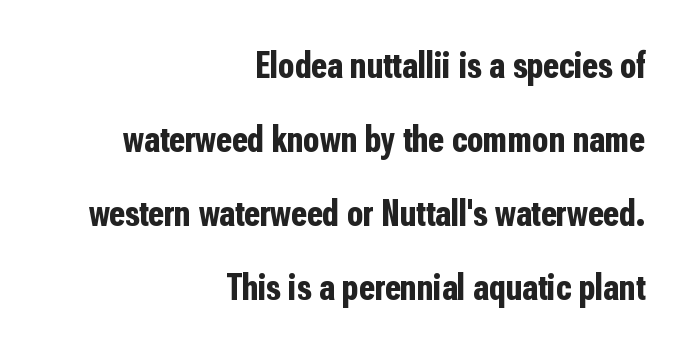
{"serif": "no", "italic": "no", "bold": "yes", "weight": "bold", "width": "condensed", "stroke_contrast": "low", "x_height": "medium", "monospaced": "no", "underline": "no", "align": "right", "line_spacing": "loose", "line_spacing_ratio": 2.0, "letter_spacing": "normal", "letter_spacing_em": 0.0, "glyph_px": 37}
